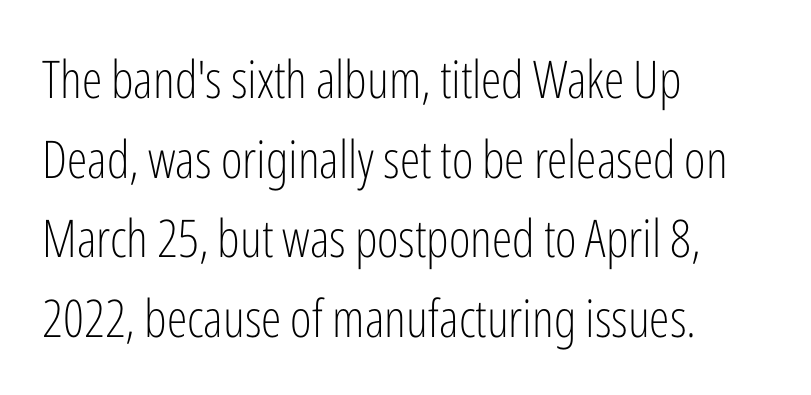
The space between consecutive lines is moderate. Each row of text sits above clean, open space. A typesetter would label this face a sans. The font sits on the lighter half of the weight spectrum, regular included.
